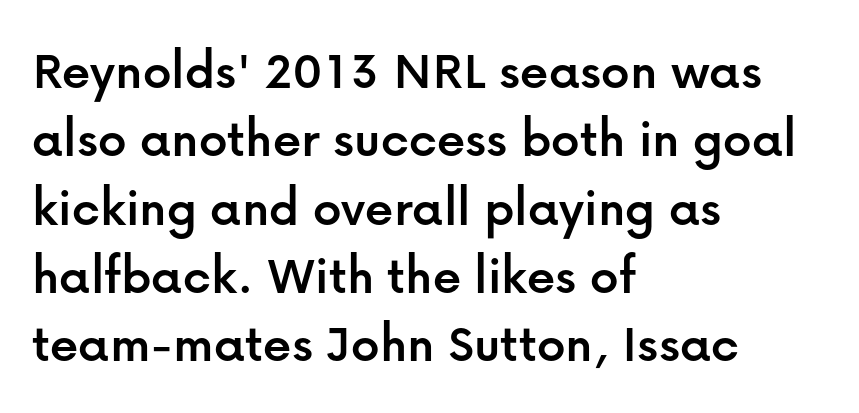
Q: Is the text italic (slanted)? A: No, it is upright.
Q: Is the typeface a serif or a sans-serif typeface? A: Sans-serif.
Q: Is the text underlined? A: No.
Q: How is the paragraph aligned? A: Left-aligned.
Q: Is the spacing between letters normal or unusually wide? A: Normal.
Q: Width (condensed, normal, or wide)? A: Normal.
Q: Stroke contrast? A: Low.
Q: x-height? A: Medium.
Q: Monospaced? A: No.
